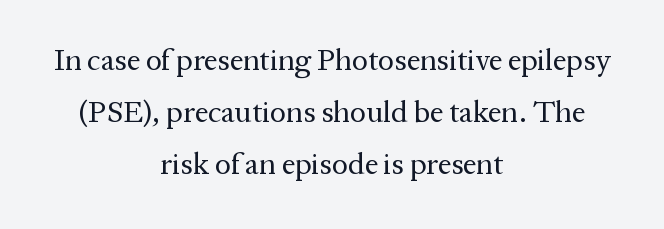
The image shows 30 px regular-weight serif type, upright; set centered, line spacing 1.73x, normal letter spacing, not underlined; medium stroke contrast and a medium x-height.
